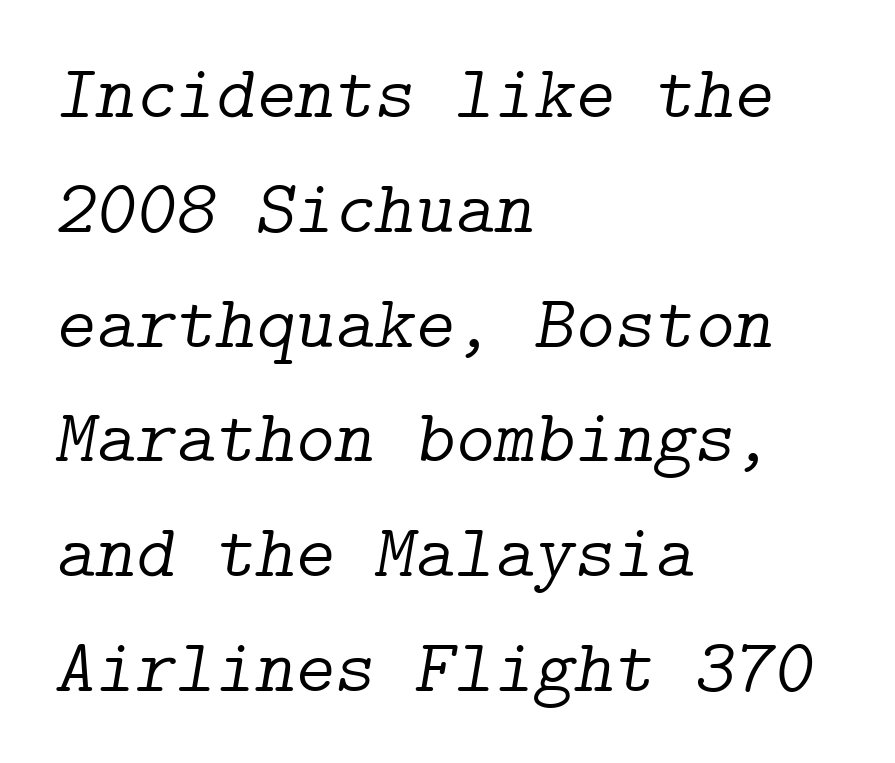
Q: Is the text bold? A: No.
Q: Is the text italic (slanted)? A: Yes, it leans right by about 9 degrees.
Q: Is the typeface a serif or a sans-serif typeface? A: Serif.
Q: Is the text underlined? A: No.
Q: How is the paragraph aligned? A: Left-aligned.
Q: Is the spacing between letters normal or unusually wide? A: Normal.
Q: Is the spacing between lines tight, normal or loose? A: Normal.
Q: Width (condensed, normal, or wide)? A: Normal.
Q: Stroke contrast? A: Low.
Q: x-height? A: Medium.
